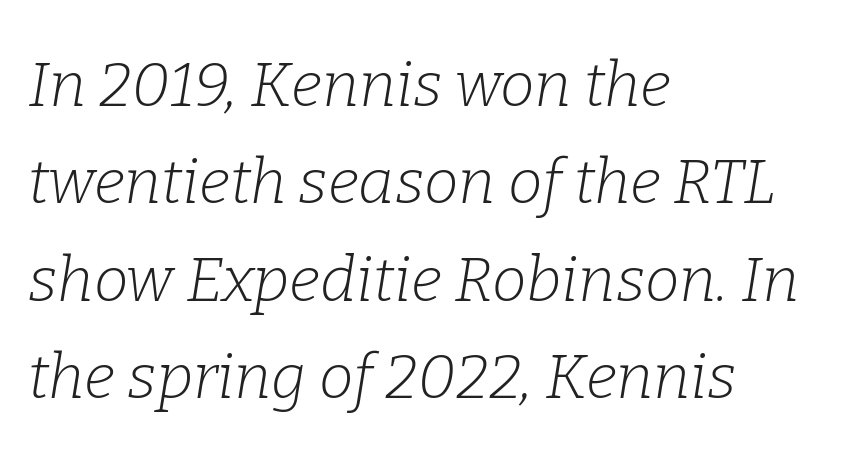
Spacing between characters is what you'd get straight out of the box. Weight: not bold — regular or lighter. Regarding serifs, this sample has them. These lines are rendered in a variable-pitch font.
